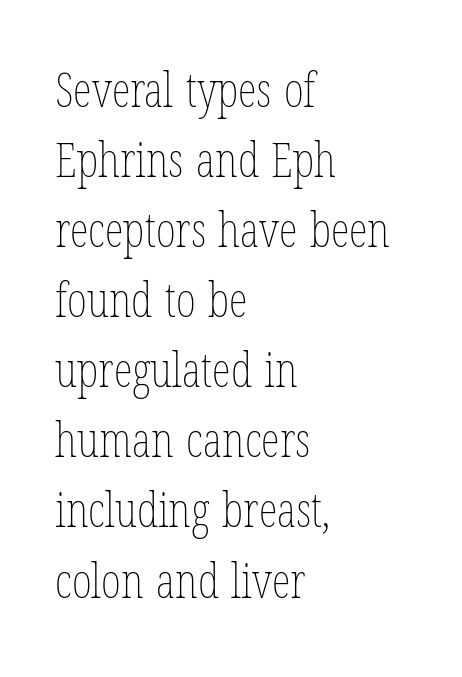
The image shows 48 px thin, condensed type, upright; set left-aligned, normal line spacing (1.46x), normal letter spacing, not underlined; low stroke contrast and a medium x-height.
